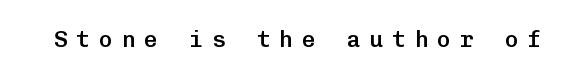
Glance below the letters and you will spot only blank space. Does the lettering tilt? It doesn't — this is upright. What stands out about the letter spacing? Its width — letters are far apart. This is the in-between weight designers call semibold or demi.
